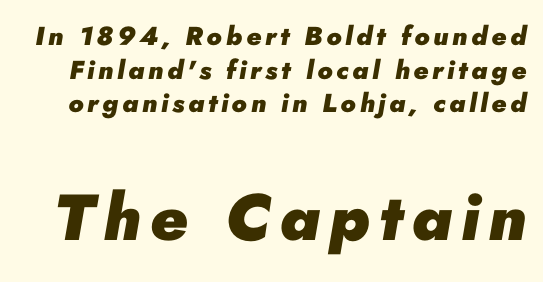
If you drew a line through each stem, it would be angled. These lines are rendered in a variable-pitch font. You get the small type first, then a jump to larger type. Vertically, the passage feels balanced, rows spaced as you'd expect. In terms of weight, the rendering is a true, heavy bold. Plain, unruled lines of type.
